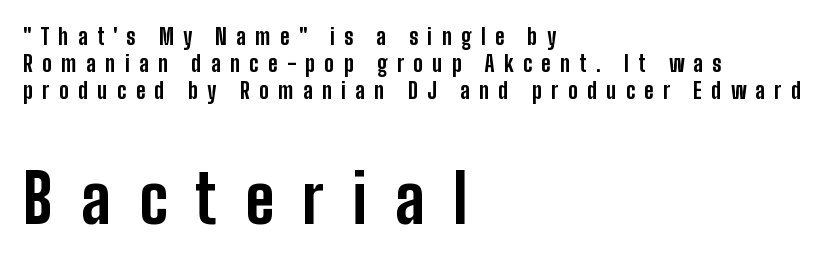
{"serif": "no", "italic": "no", "bold": "yes", "weight": "bold", "width": "condensed", "stroke_contrast": "low", "x_height": "medium", "monospaced": "no", "underline": "no", "align": "left", "line_spacing_ratio": 1.23, "letter_spacing": "wide", "letter_spacing_em": 0.42, "larger_block": "second", "size_ratio": 3.05, "glyph_px": 67}
